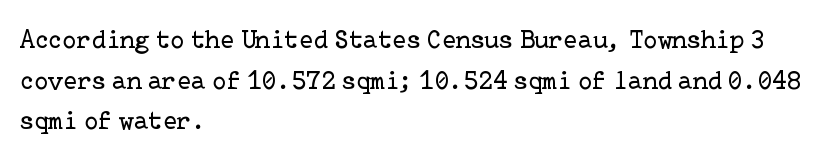
The zone under the glyphs is completely vacant. Letters have the restrained weight of plain body copy at most. Line beginnings align vertically; line endings do not. The gaps between neighbouring characters are ordinary and unremarkable.
